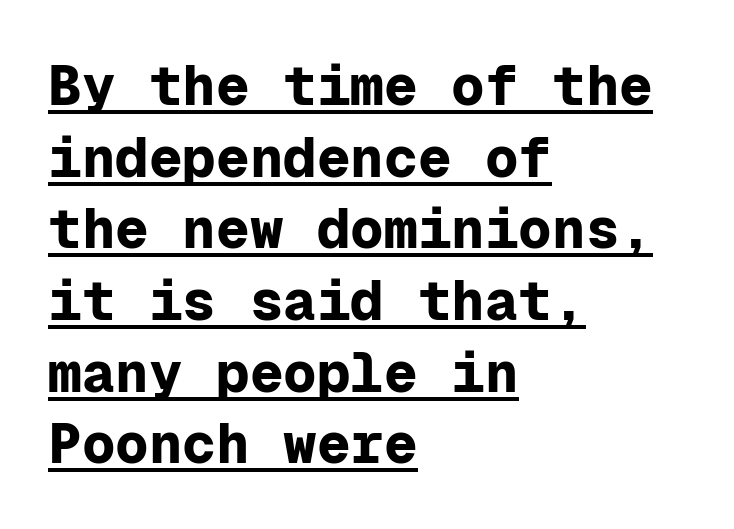
{"serif": "no", "italic": "no", "bold": "yes", "weight": "bold", "width": "normal", "stroke_contrast": "low", "x_height": "medium", "monospaced": "yes", "underline": "yes", "align": "left", "line_spacing": "normal", "line_spacing_ratio": 1.28, "letter_spacing": "normal", "letter_spacing_em": 0.0, "glyph_px": 56}
